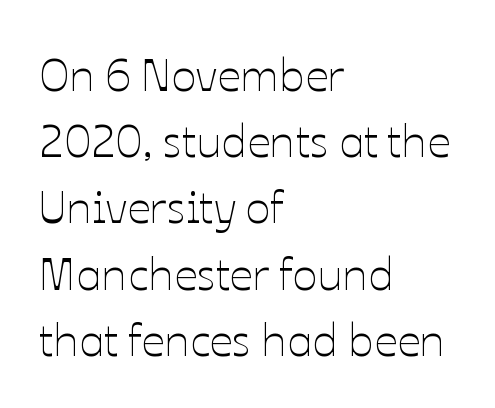
Caption: face not bold, strokes unweighted. The text block is weighted toward the left margin, trailing off unevenly rightward. This rendering leaves character spacing at its baseline value. These lines are rendered in a variable-pitch font.
